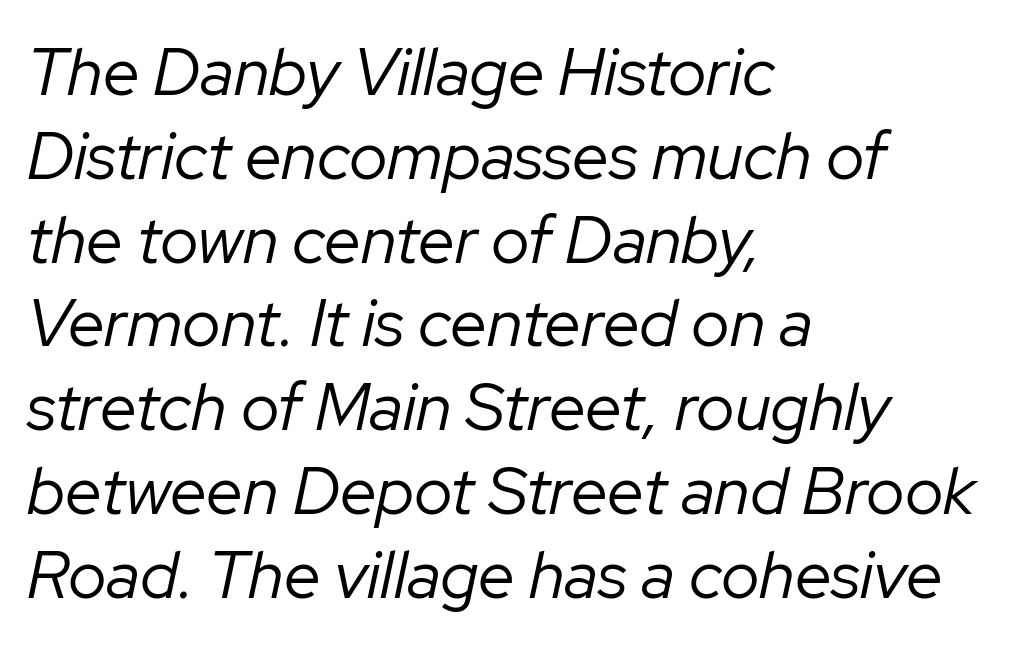
Q: Is the text bold? A: No.
Q: Is the text italic (slanted)? A: Yes, it leans right by about 12 degrees.
Q: Is the text underlined? A: No.
Q: How is the paragraph aligned? A: Left-aligned.
Q: Is the spacing between letters normal or unusually wide? A: Normal.
Q: Is the spacing between lines tight, normal or loose? A: Normal.
Q: Width (condensed, normal, or wide)? A: Normal.
Q: Stroke contrast? A: Low.
Q: x-height? A: Medium.
Q: Monospaced? A: No.
